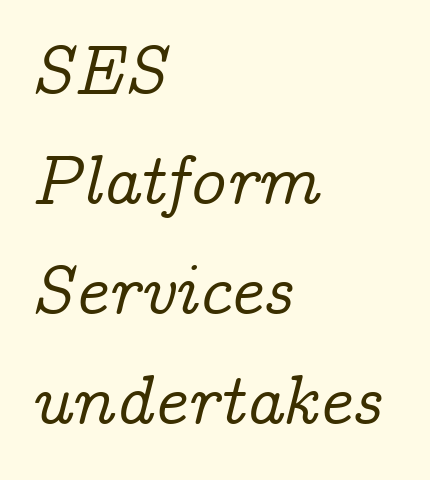
Short and long lines alike share a common starting point at left. The space between consecutive lines is moderate. Inter-character spacing is left at the font's built-in metrics. The face used here is proportionally spaced, like ordinary book or web type.
